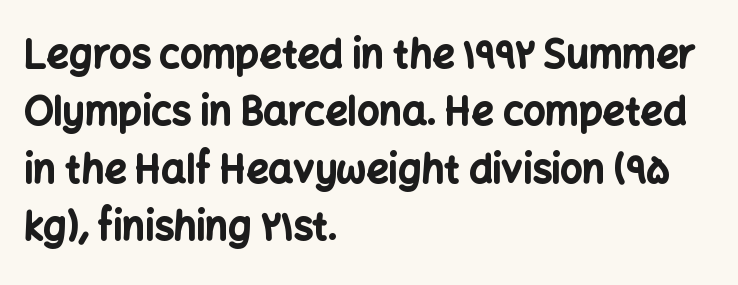
A clean baseline with only descenders dipping below it. Between one letter and the next there's only the usual sliver of space. Heft: maximum for text — a bold. Leading: standard.
